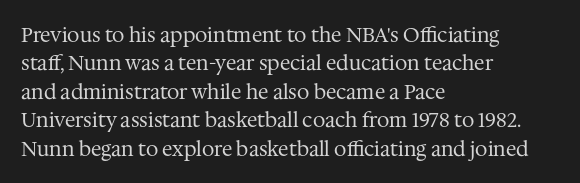
Glyph-to-glyph distance matches everyday printed text. One glance says typical: line gaps are just what's usual. A bare baseline throughout the passage. Does the lettering tilt? It doesn't — this is upright.
